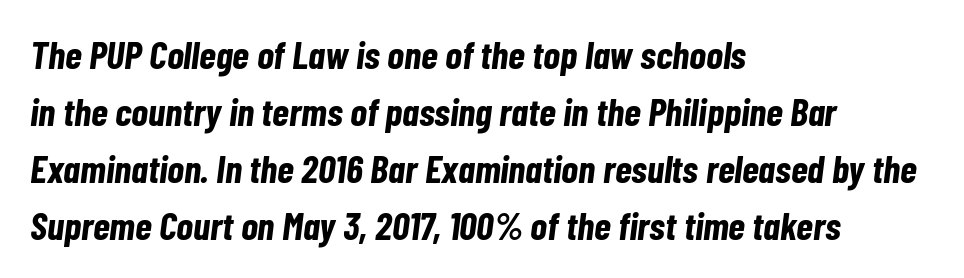
The image shows 39 px bold, condensed type, italic (leaning right); set left-aligned, normal line spacing (1.46x), normal letter spacing, not underlined; low stroke contrast and a medium x-height.
